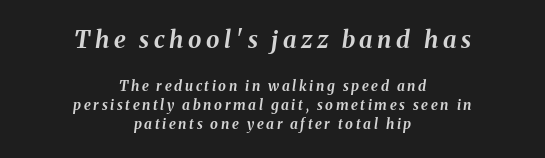
{"italic": "yes", "lean": "right", "slant_degrees": 8, "bold": "yes", "underline": "no", "align": "center", "line_spacing": "normal", "line_spacing_ratio": 1.39, "larger_block": "first", "size_ratio": 1.71, "glyph_px": 24}
